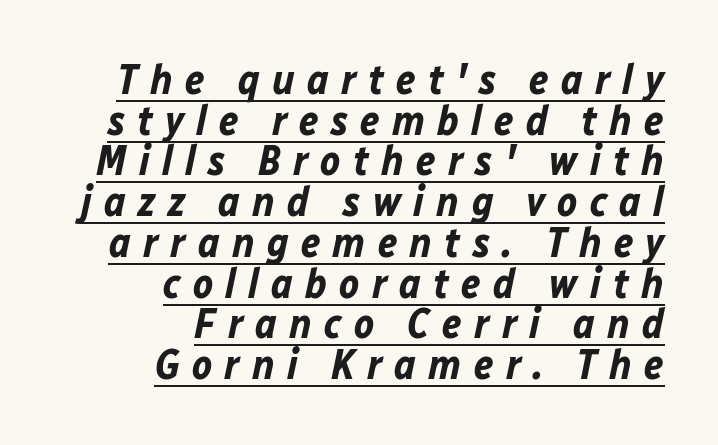
The image shows 42 px bold type, italic (leaning right); set right-aligned, tight line spacing (0.97x), unusually wide letter spacing (+0.29 em), underlined; low stroke contrast and a medium x-height.
